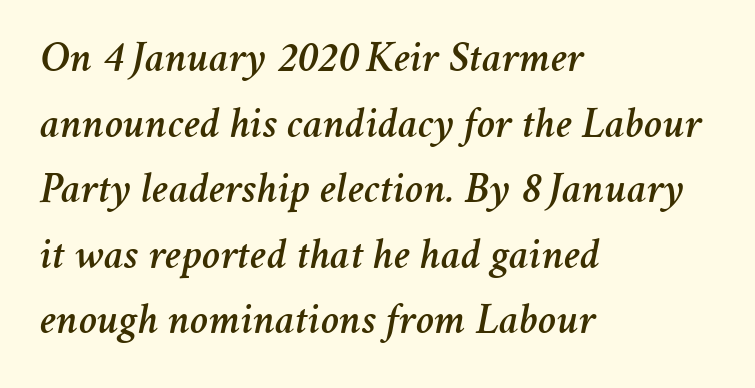
Q: Is the text italic (slanted)? A: Yes, it leans right by about 11 degrees.
Q: Is the text underlined? A: No.
Q: How is the paragraph aligned? A: Left-aligned.
Q: Is the spacing between letters normal or unusually wide? A: Normal.
Q: Is the spacing between lines tight, normal or loose? A: Normal.
Q: Width (condensed, normal, or wide)? A: Normal.
Q: Stroke contrast? A: Medium.
Q: x-height? A: Medium.
Q: Monospaced? A: No.
